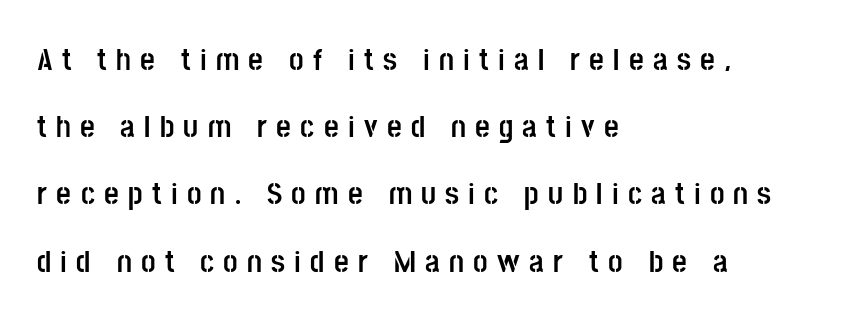
The letters advance in unequal steps, a hallmark of proportional type. Nope, not italic — everything's standing straight. Vertically, the passage feels expansive, rows floating well apart. The typesetter chose a ragged-right arrangement here. Type style note: lacks serifs. A typesetter would call this heavily tracked-out type.
